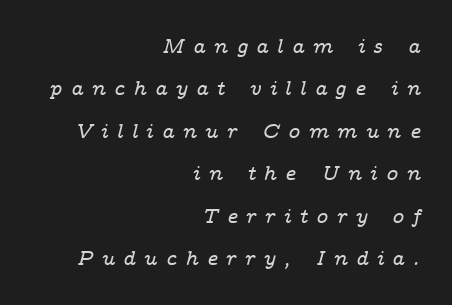
The image shows 20 px text type, italic (leaning right); set right-aligned, loose line spacing (2.12x), unusually wide letter spacing (+0.41 em), not underlined.
